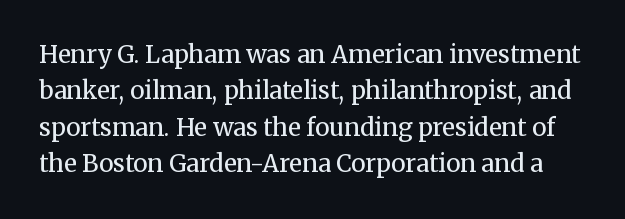
The line-height multiplier appears to be the usual default. Notice how the stems are strictly vertical — no italics here. Does extra space separate the letters? No, they use regular spacing. Nothing heavy about these letters — not bold at all. Beneath every word, the page is bare.
